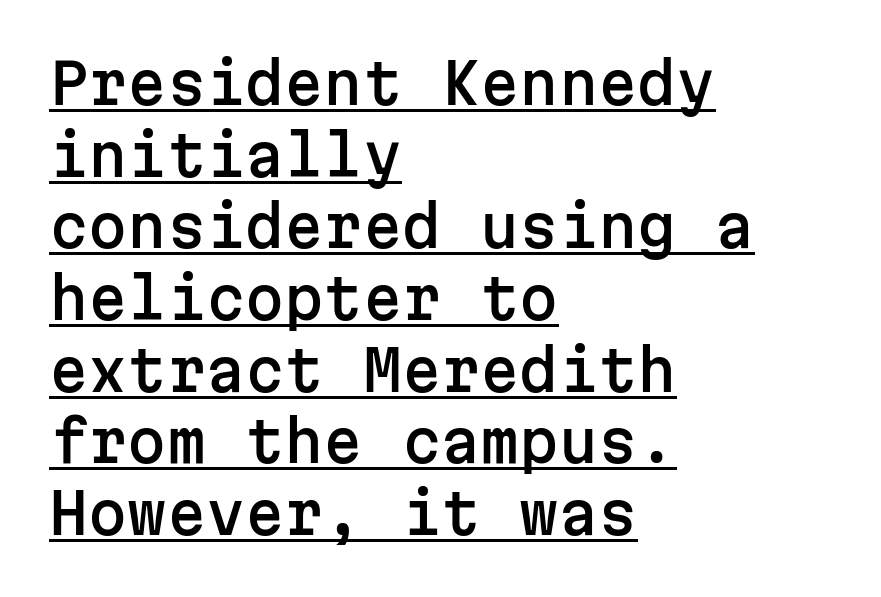
Q: Is the text italic (slanted)? A: No, it is upright.
Q: Is the typeface a serif or a sans-serif typeface? A: Sans-serif.
Q: Is the text underlined? A: Yes.
Q: How is the paragraph aligned? A: Left-aligned.
Q: Is the spacing between letters normal or unusually wide? A: Normal.
Q: Is the spacing between lines tight, normal or loose? A: Normal.
Q: Width (condensed, normal, or wide)? A: Normal.
Q: Stroke contrast? A: Low.
Q: x-height? A: Medium.
Q: Monospaced? A: Yes.
